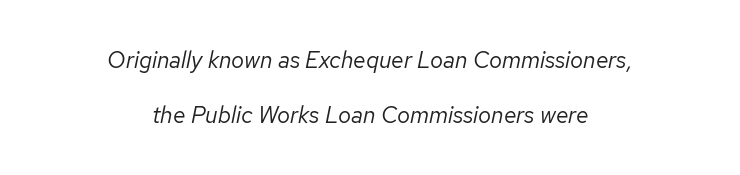
The image shows 23 px text type, italic (leaning right); set centered, loose line spacing (2.39x), normal letter spacing, not underlined.
